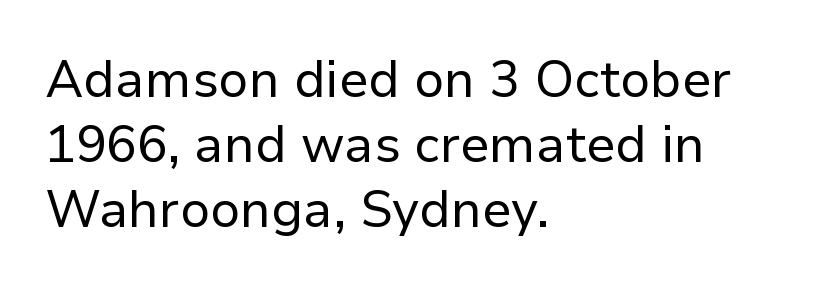
{"serif": "no", "italic": "no", "bold": "no", "weight": "regular", "width": "normal", "stroke_contrast": "low", "x_height": "medium", "monospaced": "no", "underline": "no", "align": "left", "line_spacing": "normal", "line_spacing_ratio": 1.27, "letter_spacing": "normal", "letter_spacing_em": 0.0, "glyph_px": 51}
